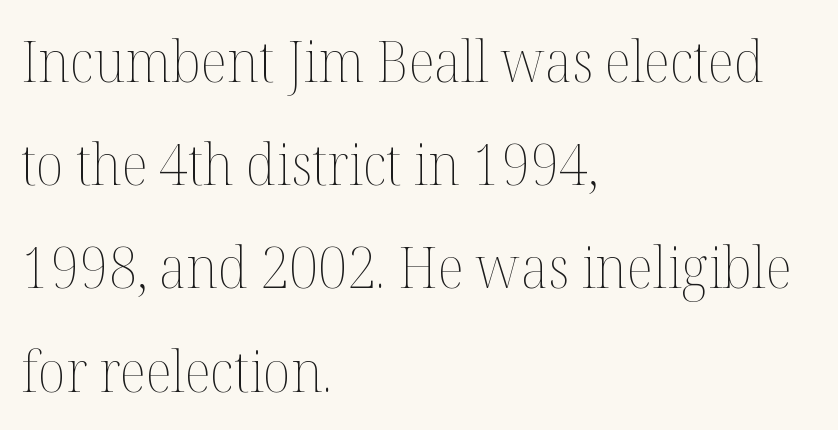
The image shows 57 px thin type, upright; set left-aligned, line spacing 1.81x, normal letter spacing, not underlined; medium stroke contrast and a medium x-height.
